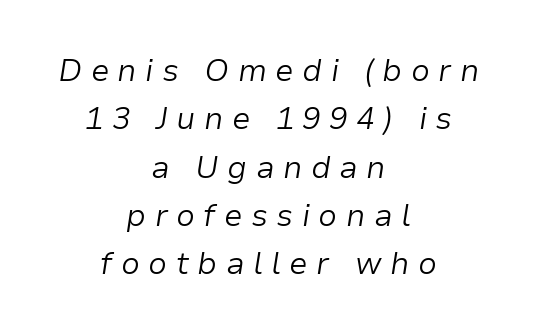
Q: Is the text bold? A: No.
Q: Is the text italic (slanted)? A: Yes, it leans right by about 9 degrees.
Q: Is the text underlined? A: No.
Q: How is the paragraph aligned? A: Centered.
Q: Is the spacing between letters normal or unusually wide? A: Unusually wide.
Q: Is the spacing between lines tight, normal or loose? A: Normal.
Q: Width (condensed, normal, or wide)? A: Normal.
Q: Stroke contrast? A: Low.
Q: x-height? A: Medium.
Q: Monospaced? A: No.
